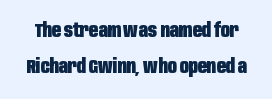
{"italic": "no", "bold": "yes", "underline": "no", "line_spacing_ratio": 1.8, "letter_spacing": "normal", "letter_spacing_em": 0.0, "glyph_px": 20}
